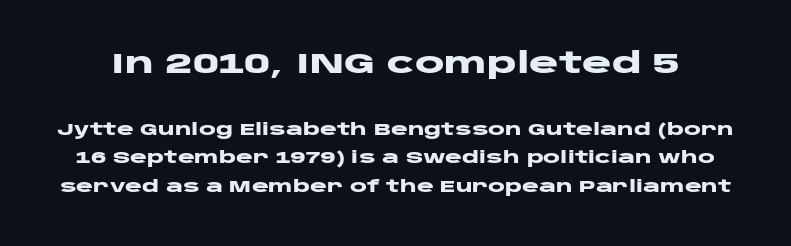
{"serif": "no", "italic": "no", "bold": "yes", "weight": "heavy", "width": "wide", "stroke_contrast": "low", "x_height": "large", "monospaced": "no", "underline": "no", "line_spacing_ratio": 1.77, "letter_spacing": "normal", "letter_spacing_em": 0.0, "larger_block": "first", "size_ratio": 1.75, "glyph_px": 28}
